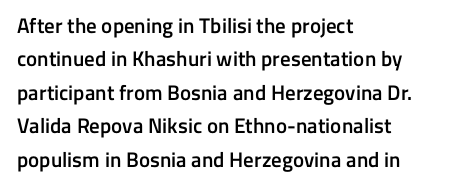
The image shows 21 px text type, upright; set left-aligned, normal line spacing (1.59x), normal letter spacing, not underlined.
